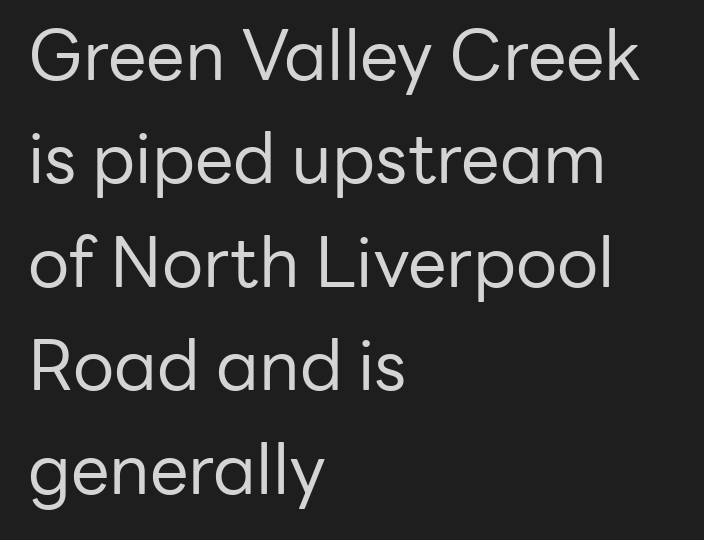
The image shows 69 px regular-weight sans-serif type, upright; set left-aligned, normal line spacing (1.5x), normal letter spacing, not underlined; low stroke contrast and a medium x-height.
